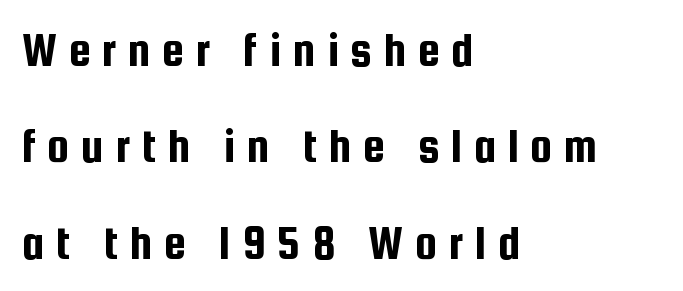
Alignment: flush left. A roman cut, with each character standing at attention. Each letter's strokes conclude bluntly, with no projecting serifs. Anything drawn beneath the words? Only blank space.
